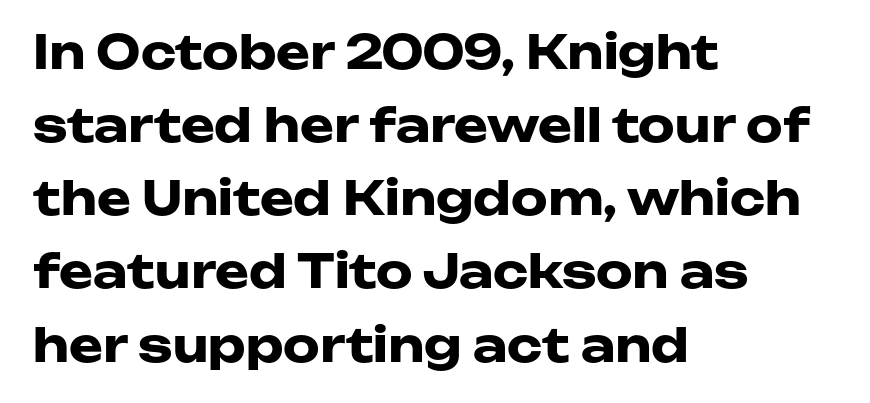
Q: Is the text bold? A: Yes.
Q: Is the text italic (slanted)? A: No, it is upright.
Q: Is the typeface a serif or a sans-serif typeface? A: Sans-serif.
Q: Is the text underlined? A: No.
Q: How is the paragraph aligned? A: Left-aligned.
Q: Is the spacing between letters normal or unusually wide? A: Normal.
Q: Is the spacing between lines tight, normal or loose? A: Normal.
Q: Width (condensed, normal, or wide)? A: Wide.
Q: Stroke contrast? A: Low.
Q: x-height? A: Medium.
Q: Monospaced? A: No.
